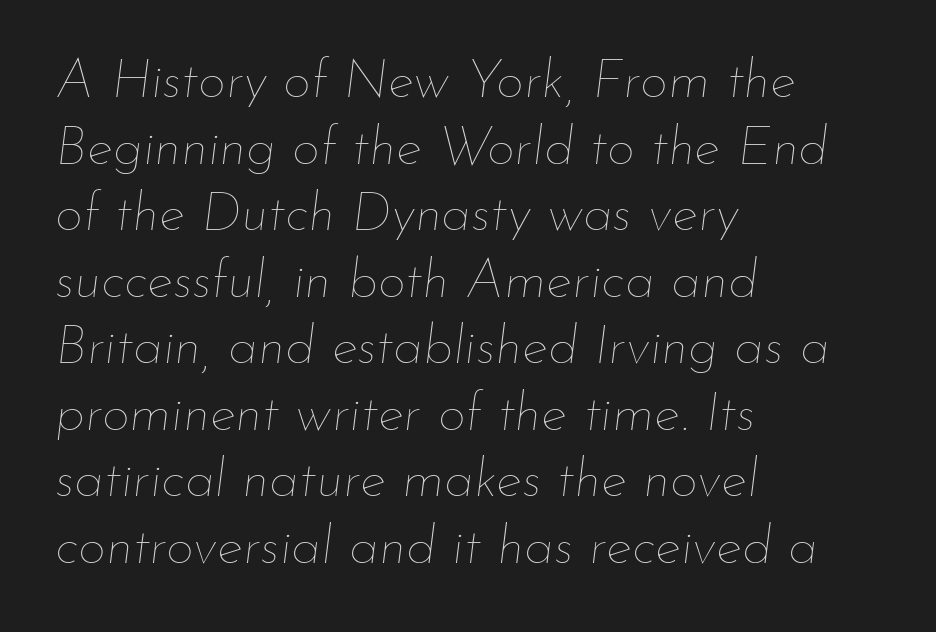
Q: Is the text bold? A: No.
Q: Is the text italic (slanted)? A: Yes, it leans right by about 7 degrees.
Q: Is the text underlined? A: No.
Q: How is the paragraph aligned? A: Left-aligned.
Q: Is the spacing between letters normal or unusually wide? A: Normal.
Q: Width (condensed, normal, or wide)? A: Normal.
Q: Stroke contrast? A: Low.
Q: x-height? A: Small.
Q: Monospaced? A: No.
